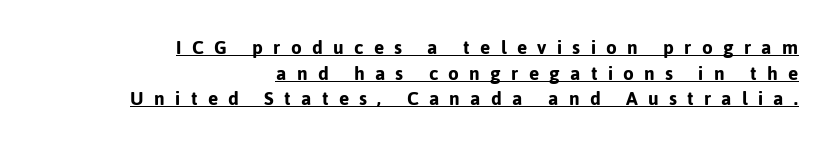
{"italic": "no", "underline": "yes", "align": "right", "line_spacing_ratio": 1.17, "letter_spacing": "wide", "letter_spacing_em": 0.47, "glyph_px": 22}
